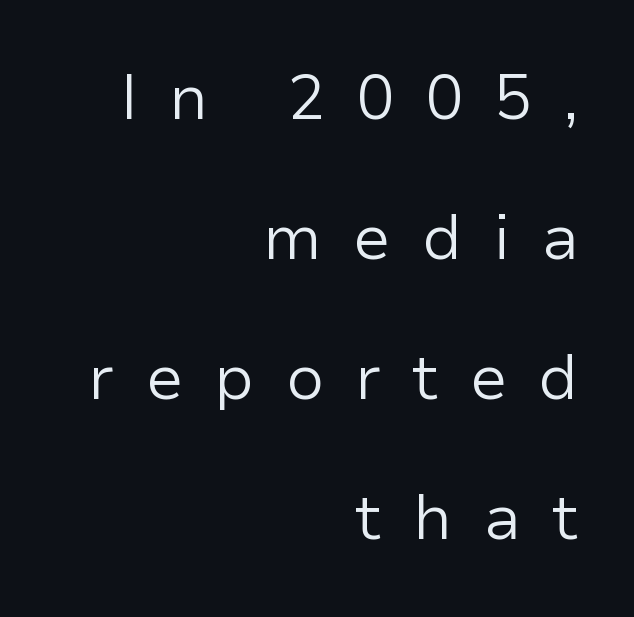
Q: Is the text bold? A: No.
Q: Is the text italic (slanted)? A: No, it is upright.
Q: Is the typeface a serif or a sans-serif typeface? A: Sans-serif.
Q: Is the text underlined? A: No.
Q: How is the paragraph aligned? A: Right-aligned.
Q: Is the spacing between letters normal or unusually wide? A: Unusually wide.
Q: Is the spacing between lines tight, normal or loose? A: Loose.
Q: Width (condensed, normal, or wide)? A: Normal.
Q: Stroke contrast? A: Low.
Q: x-height? A: Medium.
Q: Monospaced? A: No.
